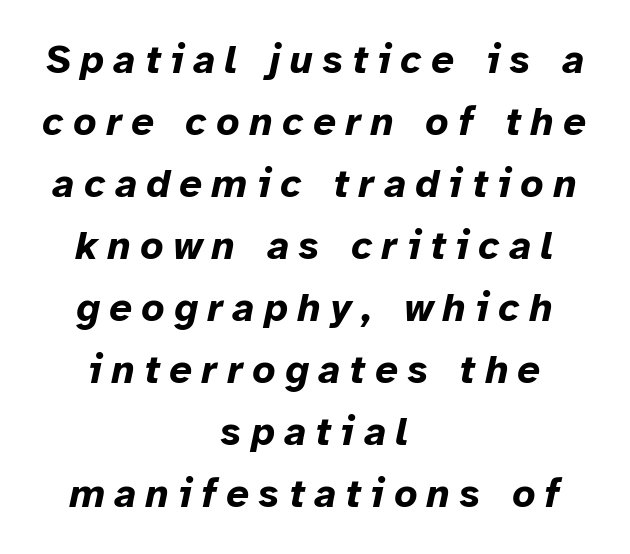
The image shows 40 px bold type, italic (leaning right); set centered, normal line spacing (1.55x), unusually wide letter spacing (+0.24 em), not underlined; low stroke contrast and a medium x-height.
